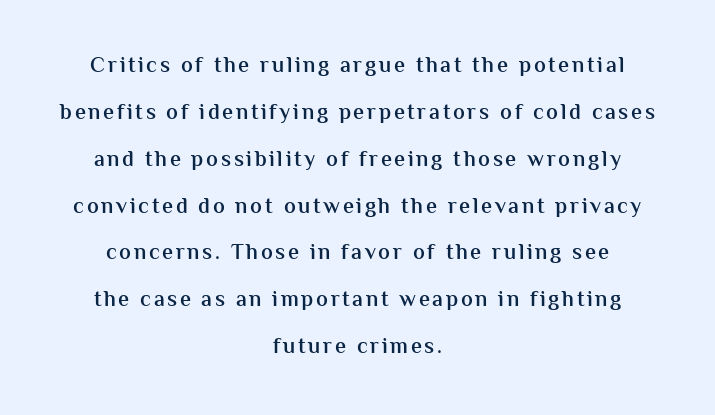
Horizontally, the lines are justified to the midpoint only. Unlike italic type, these characters show no tilt at all. Rule under the text: the space is simply empty. The vertical gap from one line to the next is large. These lines carry some extra weight — a demibold, not a full bold.
